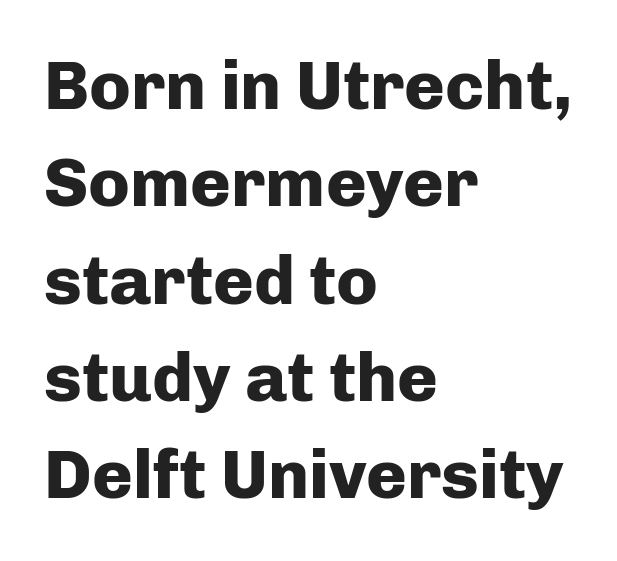
Q: Is the text bold? A: Yes.
Q: Is the text italic (slanted)? A: No, it is upright.
Q: Is the typeface a serif or a sans-serif typeface? A: Sans-serif.
Q: Is the text underlined? A: No.
Q: How is the paragraph aligned? A: Left-aligned.
Q: Is the spacing between letters normal or unusually wide? A: Normal.
Q: Is the spacing between lines tight, normal or loose? A: Normal.
Q: Width (condensed, normal, or wide)? A: Normal.
Q: Stroke contrast? A: Low.
Q: x-height? A: Medium.
Q: Monospaced? A: No.
